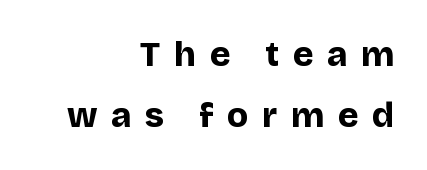
{"serif": "no", "italic": "no", "bold": "yes", "weight": "bold", "width": "normal", "stroke_contrast": "low", "x_height": "large", "monospaced": "no", "underline": "no", "align": "right", "line_spacing_ratio": 1.73, "letter_spacing": "wide", "letter_spacing_em": 0.39, "glyph_px": 35}
